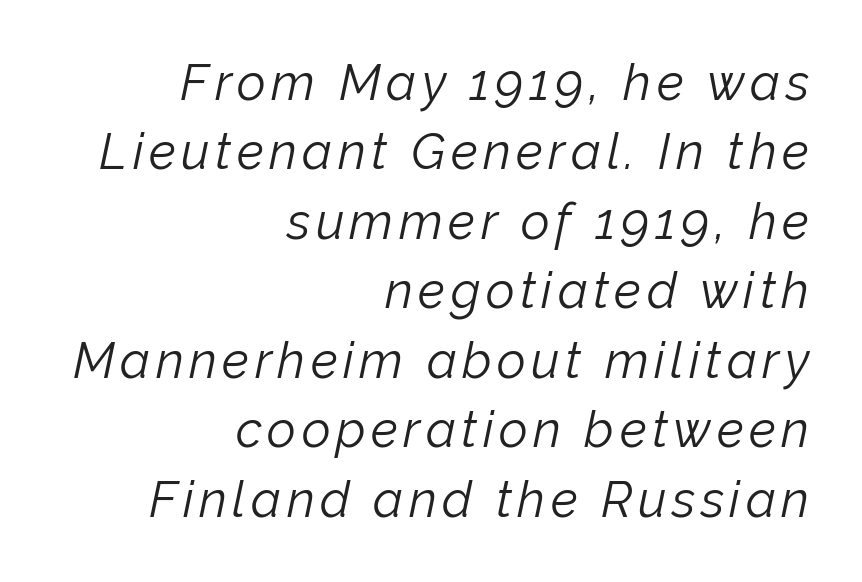
Stroke mass is kept to a normal reading level or below. You could not count columns in this text — the font is proportionally spaced. Anything drawn beneath the words? Only blank space. Slant detected: the letters are inclined.
